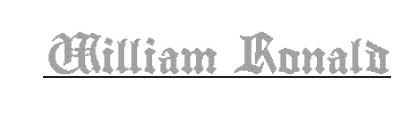
The image shows 32 px condensed type, upright; set normal letter spacing, underlined; a small x-height.
